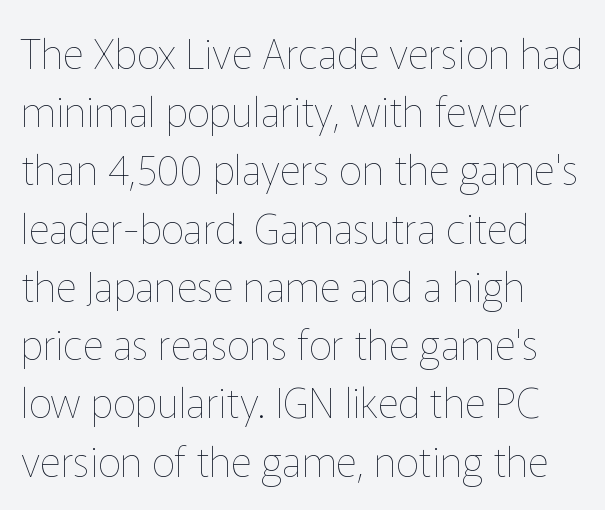
The image shows 41 px thin type, upright; set left-aligned, normal line spacing (1.42x), normal letter spacing, not underlined; low stroke contrast and a medium x-height.
